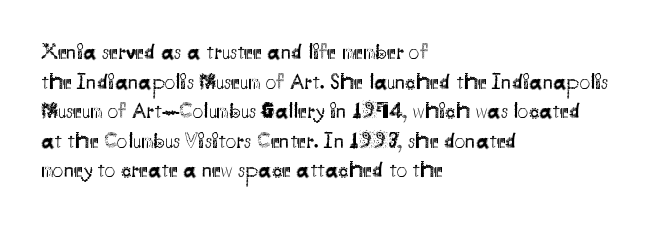
The image shows 21 px text type, upright; set left-aligned, normal line spacing (1.41x), normal letter spacing, not underlined.
